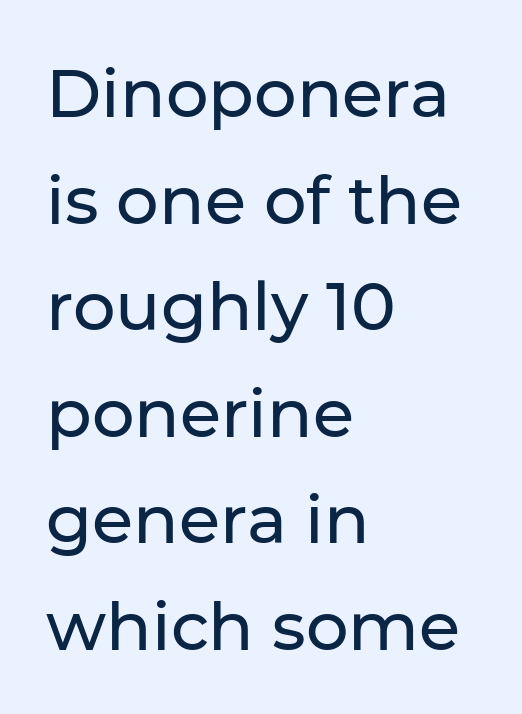
{"serif": "no", "italic": "no", "width": "normal", "stroke_contrast": "low", "x_height": "medium", "monospaced": "no", "underline": "no", "align": "left", "line_spacing": "normal", "line_spacing_ratio": 1.59, "letter_spacing": "normal", "letter_spacing_em": 0.0, "glyph_px": 67}
